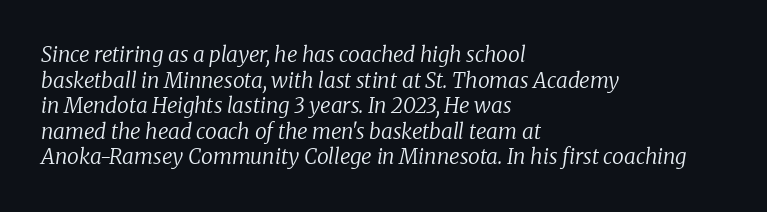
Quick note: italic. No extra tracking has been applied to these lines. Stem width sits at or under what a default text font uses. The foot of each line stays bare and open.
